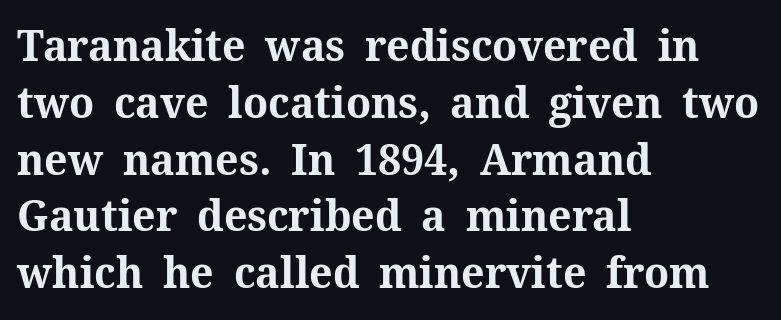
The image shows 44 px bold serif type, upright; set left-aligned, normal line spacing (1.29x), normal letter spacing, not underlined; medium stroke contrast and a medium x-height.
